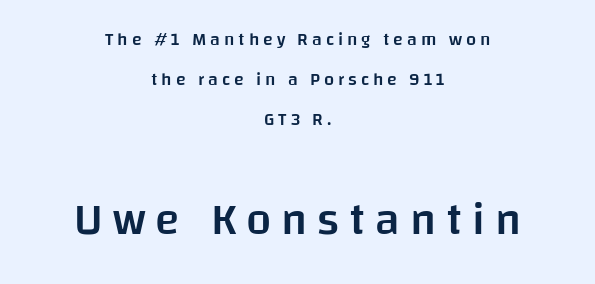
{"serif": "no", "italic": "no", "bold": "semi", "weight": "semibold", "width": "normal", "stroke_contrast": "low", "x_height": "large", "monospaced": "no", "underline": "no", "align": "center", "line_spacing": "loose", "line_spacing_ratio": 2.22, "letter_spacing": "wide", "letter_spacing_em": 0.22, "larger_block": "second", "size_ratio": 2.5, "glyph_px": 45}
